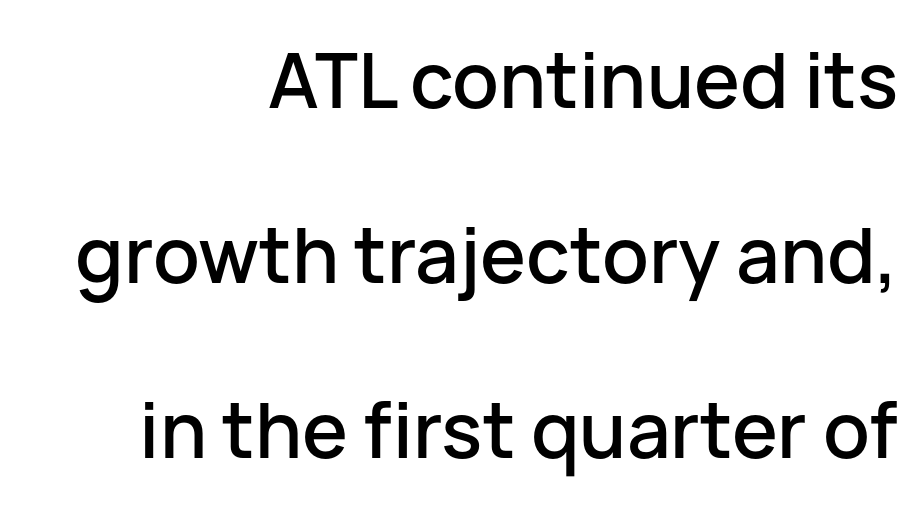
The image shows 77 px sans-serif type, upright; set right-aligned, loose line spacing (2.27x), normal letter spacing, not underlined; low stroke contrast and a medium x-height.
